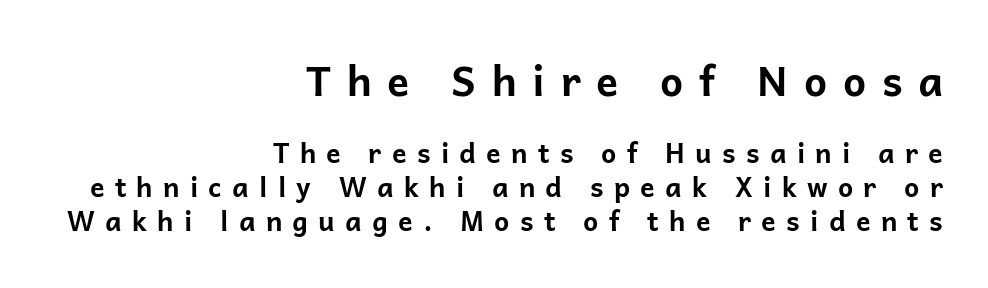
Designer's note — italics off, roman on. Regarding leading, the lines here are spaced in the standard way. The passage shown begins with its larger block and ends with its smaller one. Decoration check: the copy has no underline. The text block is weighted toward the right margin, trailing off unevenly leftward. The rendering uses natural spacing where letterforms have individual widths.
